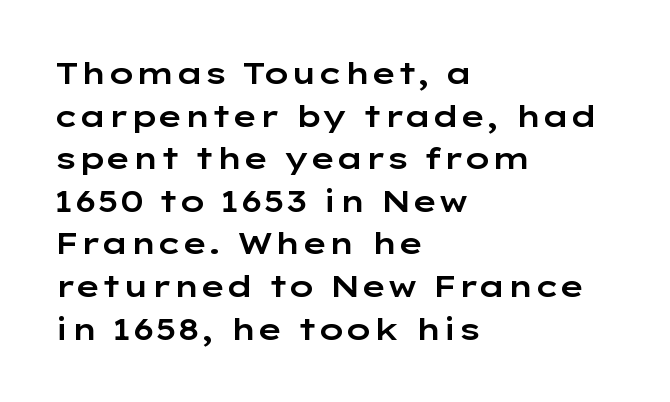
The image shows 30 px wide sans-serif type, upright; set left-aligned, normal line spacing (1.42x), normal letter spacing, not underlined; low stroke contrast and a medium x-height.
